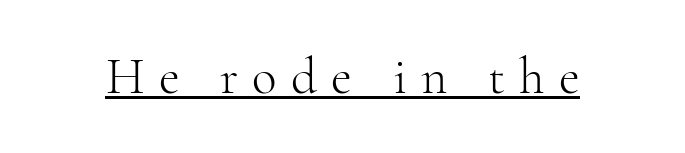
The image shows 51 px light serif type, upright; set unusually wide letter spacing (+0.28 em), underlined; high stroke contrast and a small x-height.
